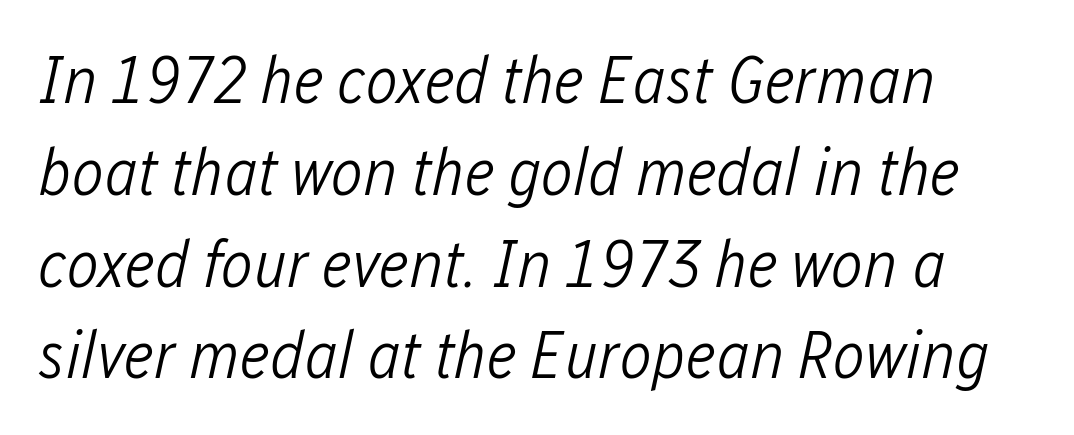
These lines were composed using italics. Unmarked baselines from the first word to the last. This sample keeps an unexceptional amount of space between lines. Nothing unusual about the tracking: characters are spaced as the font intends.
